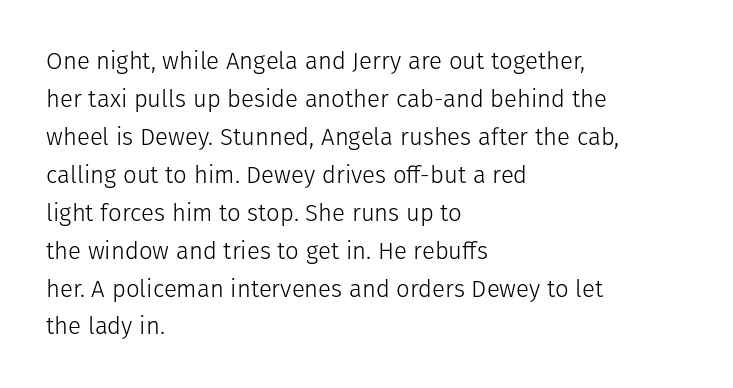
Caption: standard tracking, unaltered. How would I describe the line gaps? Plain and ordinary. Notice how the stems are strictly vertical — no italics here. The typeface has the unassuming heft of standard copy or less. The lines are quadded left.
